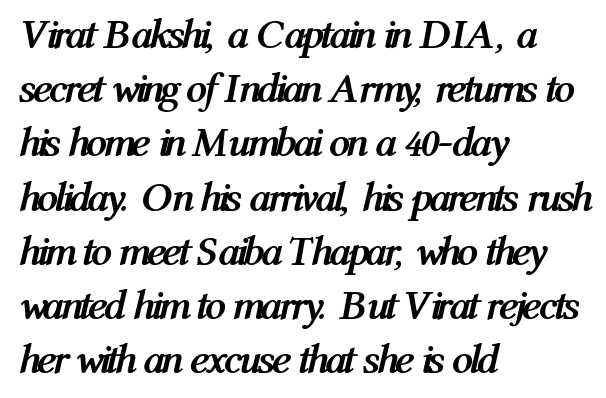
Q: Is the text bold? A: Yes.
Q: Is the text italic (slanted)? A: Yes, it leans right by about 12 degrees.
Q: Is the text underlined? A: No.
Q: How is the paragraph aligned? A: Left-aligned.
Q: Is the spacing between letters normal or unusually wide? A: Normal.
Q: Is the spacing between lines tight, normal or loose? A: Normal.
Q: Width (condensed, normal, or wide)? A: Condensed.
Q: Stroke contrast? A: Medium.
Q: x-height? A: Medium.
Q: Monospaced? A: No.
